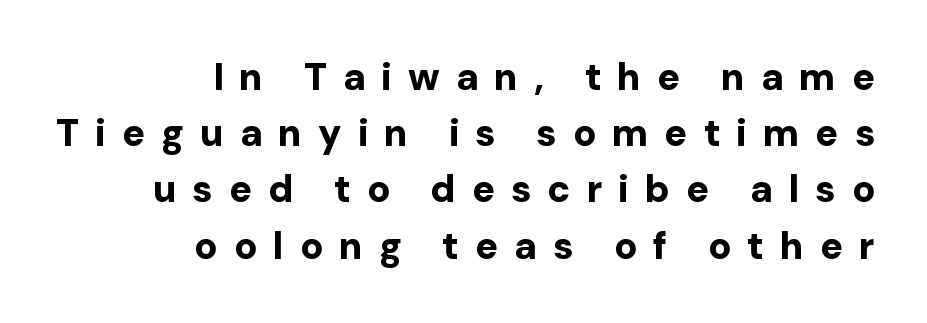
The image shows 38 px bold sans-serif type, upright; set right-aligned, normal line spacing (1.48x), unusually wide letter spacing (+0.42 em), not underlined; low stroke contrast and a medium x-height.
